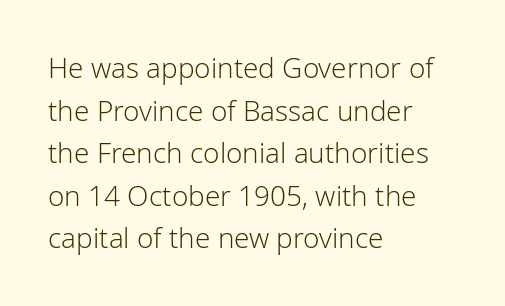
{"serif": "no", "italic": "no", "bold": "no", "weight": "light", "width": "normal", "stroke_contrast": "low", "x_height": "medium", "monospaced": "no", "underline": "no", "align": "left", "line_spacing": "normal", "line_spacing_ratio": 1.52, "letter_spacing": "normal", "letter_spacing_em": 0.0, "glyph_px": 28}
